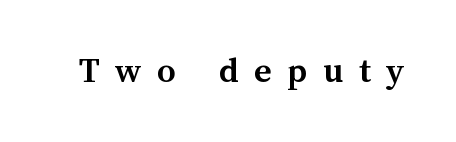
Q: Is the text bold? A: Yes.
Q: Is the text italic (slanted)? A: No, it is upright.
Q: Is the text underlined? A: No.
Q: Is the spacing between letters normal or unusually wide? A: Unusually wide.
Q: Width (condensed, normal, or wide)? A: Normal.
Q: Stroke contrast? A: Medium.
Q: x-height? A: Medium.
Q: Monospaced? A: No.
